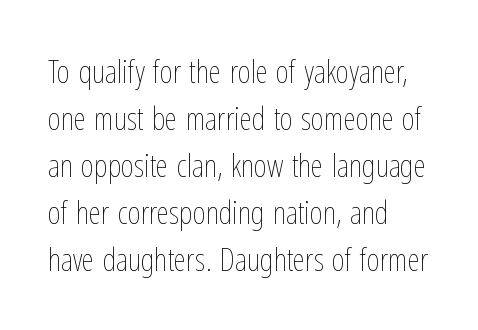
The image shows 32 px thin, condensed type, upright; set left-aligned, normal line spacing (1.47x), normal letter spacing, not underlined; low stroke contrast and a medium x-height.
